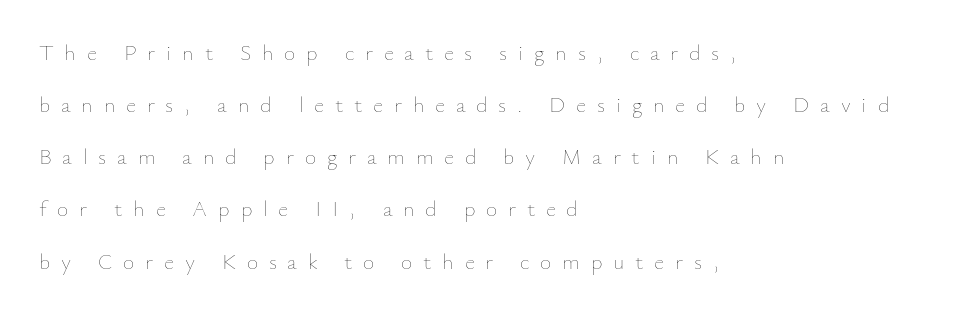
The image shows 22 px text type, upright; set left-aligned, loose line spacing (2.37x), unusually wide letter spacing (+0.49 em), not underlined.
